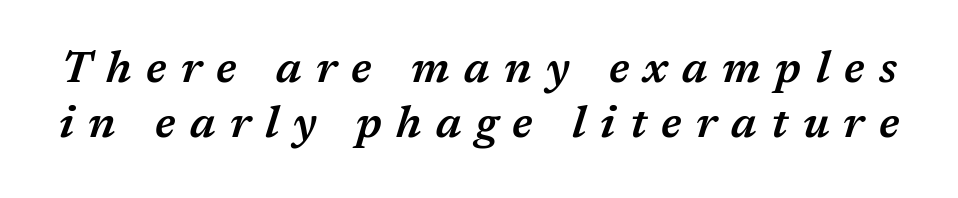
Rendered with sloped, italic letterforms. The font is running at a semibold setting, under full bold. Any mark beneath the type? The region is blank. There is plenty of visible air inserted between adjacent glyphs. Proportional: the letters do not fall into vertical columns.
